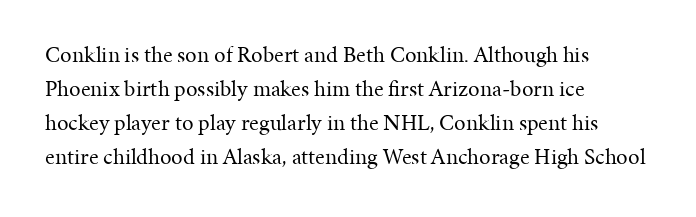
The type sits square on the baseline with zero lean. Stem width sits at or under what a default text font uses. Horizontally, the lines are justified to the leading edge only. This sample keeps an unexceptional amount of space between lines. The space beneath each line is pristine and unruled. There is no visible air inserted between adjacent glyphs.
